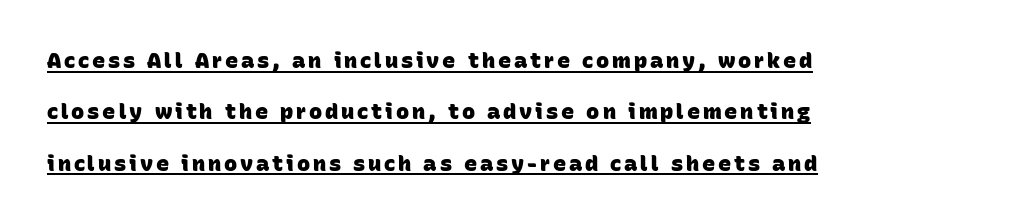
{"bold": "yes", "underline": "yes", "align": "left", "line_spacing": "loose", "line_spacing_ratio": 2.33, "glyph_px": 22}
